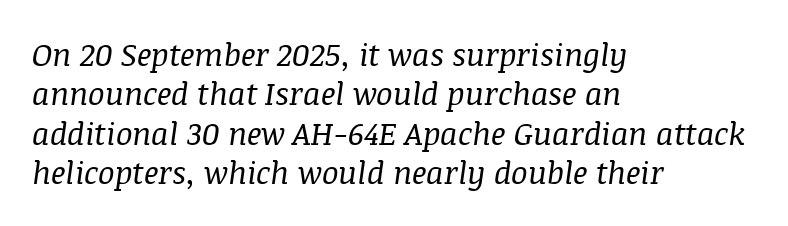
The image shows 31 px regular-weight serif type, italic (leaning right); set left-aligned, normal line spacing (1.27x), normal letter spacing, not underlined; medium stroke contrast and a large x-height.
